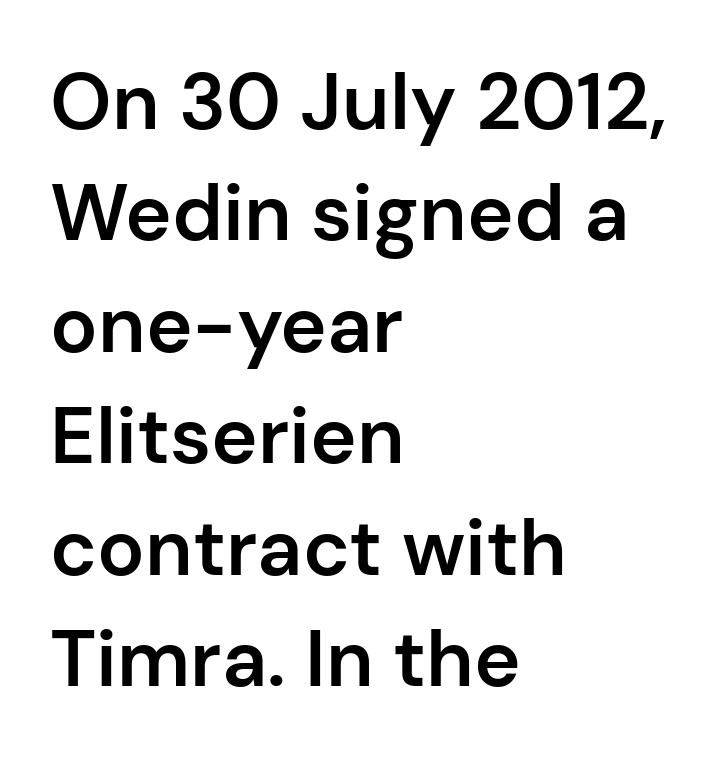
{"serif": "no", "italic": "no", "bold": "semi", "weight": "semibold", "width": "normal", "stroke_contrast": "low", "x_height": "medium", "monospaced": "no", "underline": "no", "align": "left", "line_spacing": "normal", "line_spacing_ratio": 1.41, "letter_spacing": "normal", "letter_spacing_em": 0.0, "glyph_px": 79}
